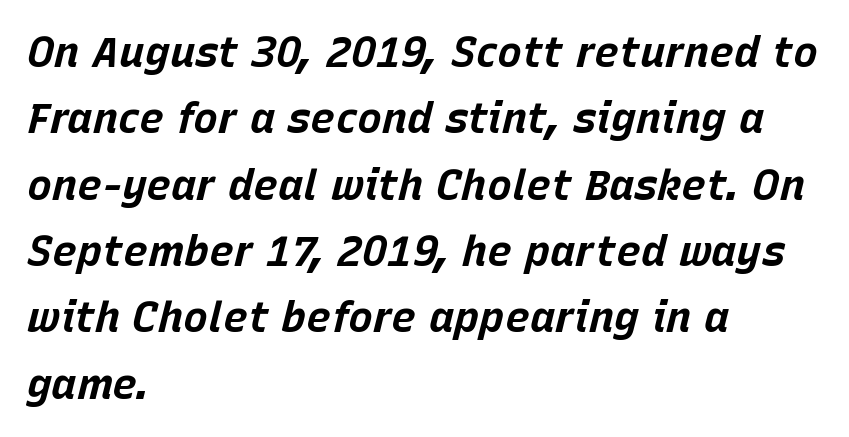
Do the characters align in a grid? No, the font is proportional. Rows of type keep a routine distance in the vertical direction. Check under the words: just untouched page. The face used here has a pronounced slope to its letters.
